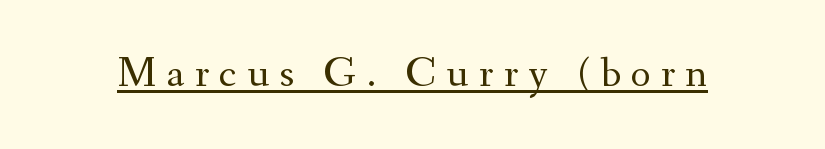
{"serif": "yes", "italic": "no", "bold": "no", "weight": "regular", "width": "normal", "stroke_contrast": "medium", "x_height": "small", "monospaced": "no", "underline": "yes", "letter_spacing": "wide", "letter_spacing_em": 0.24, "glyph_px": 43}
